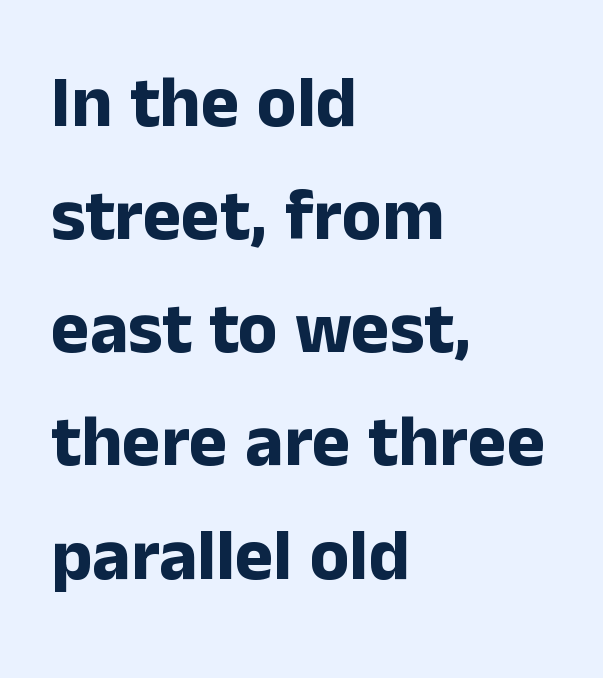
Q: Is the text bold? A: Yes.
Q: Is the text italic (slanted)? A: No, it is upright.
Q: Is the typeface a serif or a sans-serif typeface? A: Sans-serif.
Q: Is the text underlined? A: No.
Q: How is the paragraph aligned? A: Left-aligned.
Q: Is the spacing between letters normal or unusually wide? A: Normal.
Q: Is the spacing between lines tight, normal or loose? A: Normal.
Q: Width (condensed, normal, or wide)? A: Normal.
Q: Stroke contrast? A: Low.
Q: x-height? A: Medium.
Q: Monospaced? A: No.
